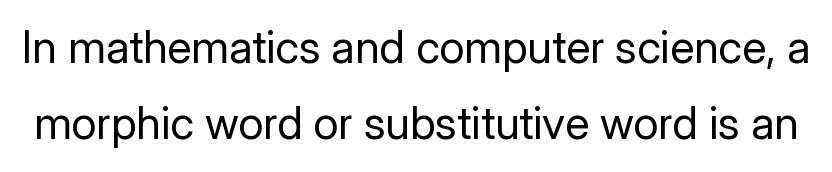
Quick note: interline space is typical. The typography opts for an upright posture over an oblique one. Nothing heavy about these letters — not bold at all. The typeface chosen for these lines omits serifs. This sample has the flowing, uneven cadence of proportional lettering. Quick note: underline off.
